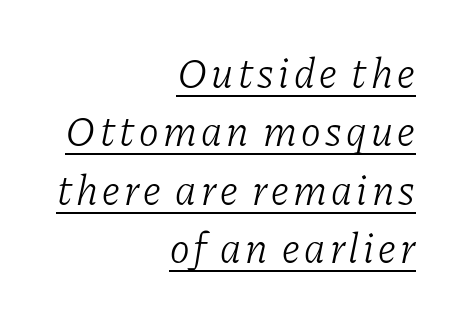
The image shows 42 px light serif type, italic (leaning right); set right-aligned, normal line spacing (1.39x), underlined; low stroke contrast and a medium x-height.
